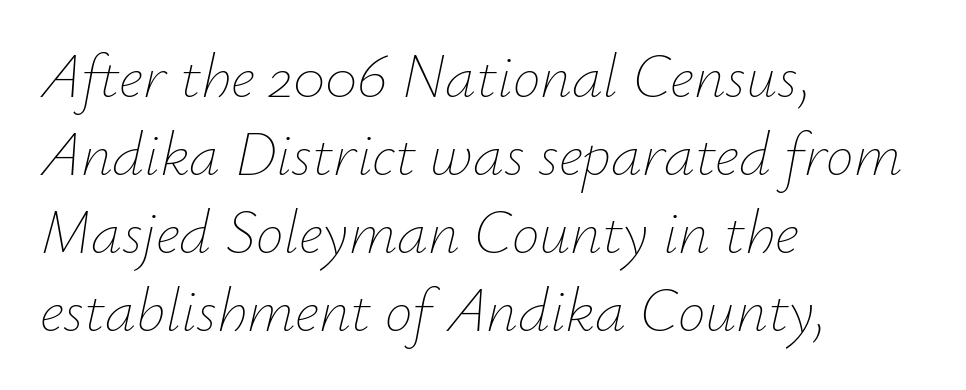
Q: Is the text bold? A: No.
Q: Is the text italic (slanted)? A: Yes, it leans right by about 12 degrees.
Q: Is the text underlined? A: No.
Q: How is the paragraph aligned? A: Left-aligned.
Q: Is the spacing between letters normal or unusually wide? A: Normal.
Q: Is the spacing between lines tight, normal or loose? A: Normal.
Q: Width (condensed, normal, or wide)? A: Normal.
Q: Stroke contrast? A: Low.
Q: x-height? A: Small.
Q: Monospaced? A: No.
